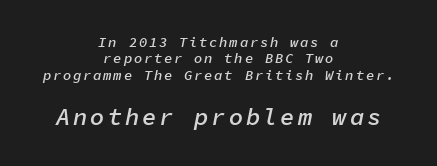
The emphasis by scale lands on block number two, below. Quick note: underline off. A student would call this center alignment; a typographer would say set centered. A bit beefed up — I'd call it semibold rather than bold. Italic? Definitely — the glyphs are oblique.
